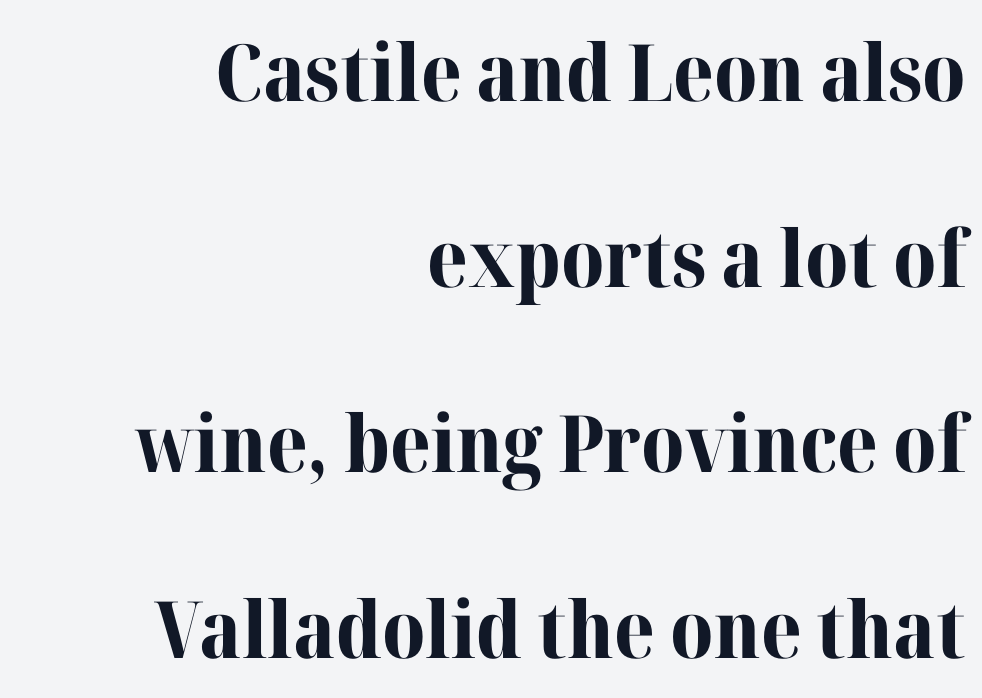
Q: Is the text bold? A: Yes.
Q: Is the text italic (slanted)? A: No, it is upright.
Q: Is the typeface a serif or a sans-serif typeface? A: Serif.
Q: Is the text underlined? A: No.
Q: How is the paragraph aligned? A: Right-aligned.
Q: Is the spacing between letters normal or unusually wide? A: Normal.
Q: Is the spacing between lines tight, normal or loose? A: Loose.
Q: Width (condensed, normal, or wide)? A: Normal.
Q: Stroke contrast? A: High.
Q: x-height? A: Medium.
Q: Monospaced? A: No.
